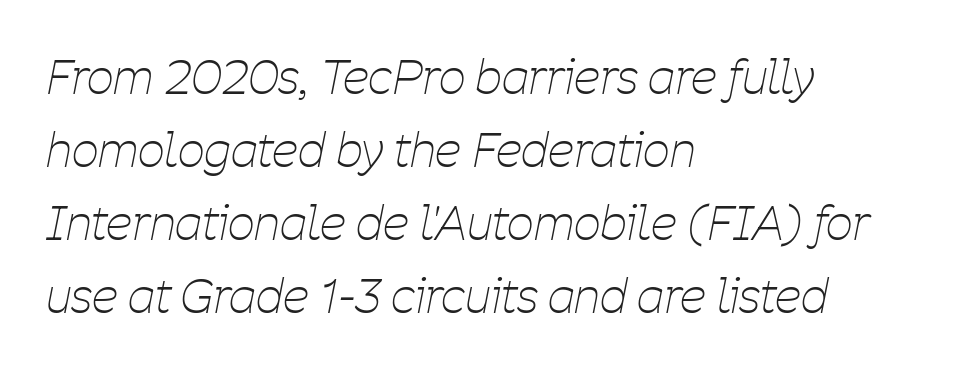
{"italic": "yes", "lean": "right", "slant_degrees": 11, "bold": "no", "weight": "thin", "width": "condensed", "stroke_contrast": "low", "x_height": "medium", "monospaced": "no", "underline": "no", "align": "left", "line_spacing": "normal", "line_spacing_ratio": 1.55, "letter_spacing": "normal", "letter_spacing_em": 0.0, "glyph_px": 47}
